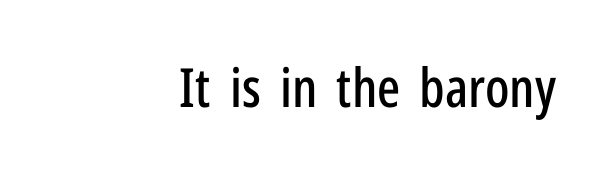
The image shows 54 px condensed sans-serif type, upright; set right-aligned, normal letter spacing, not underlined; low stroke contrast and a medium x-height.
